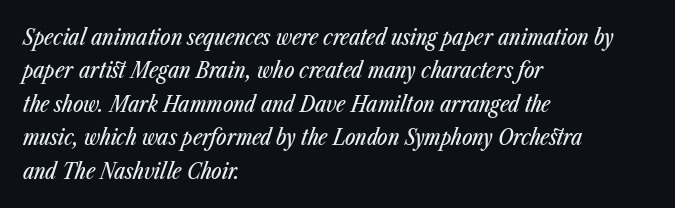
{"italic": "yes", "lean": "right", "slant_degrees": 23, "underline": "no", "align": "left", "line_spacing": "normal", "line_spacing_ratio": 1.52, "letter_spacing": "normal", "letter_spacing_em": 0.0, "glyph_px": 22}
